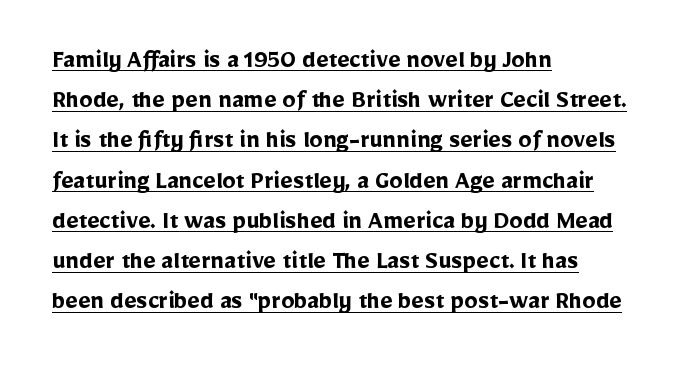
The typesetting leans heavy: a genuine bold. Words appear dense and cohesive because spacing is normal. Notice how descenders clear the ascenders below comfortably — that's standard leading. Check the space under the baseline: a stroke is drawn there. These lines stack with their left ends in a neat column.
